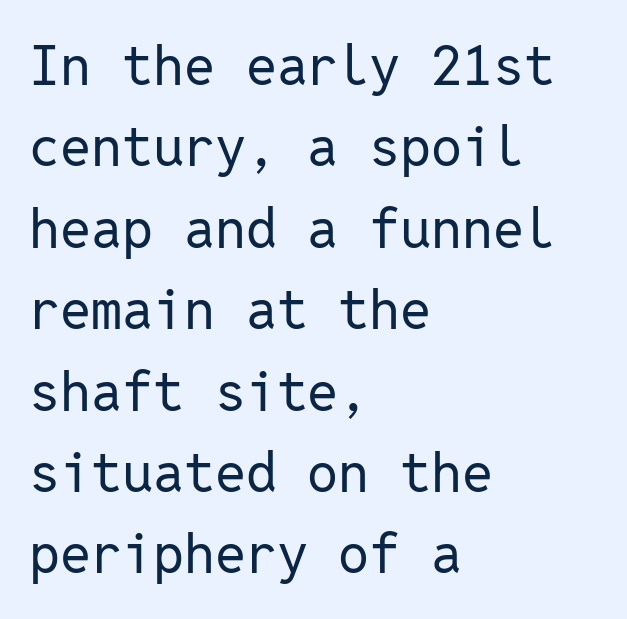
Are there feet on the stems? There aren't — it's a sans. This sample uses an upright cut, with every glyph sitting square on the baseline. Is the stroke heavy? The answer is a plain regular-or-lighter. Descenders are the only things crossing below the line. Spacing verdict: monospaced, one width for all characters.
